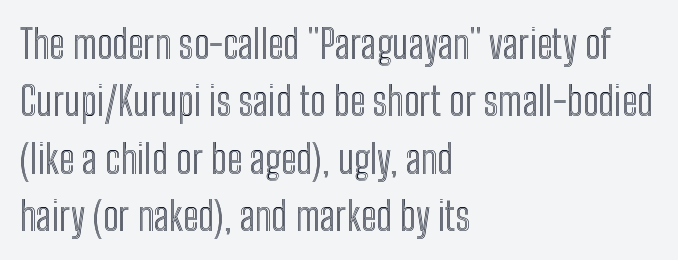
{"italic": "no", "width": "condensed", "x_height": "medium", "monospaced": "no", "underline": "no", "align": "left", "line_spacing": "normal", "line_spacing_ratio": 1.47, "letter_spacing": "normal", "letter_spacing_em": 0.0, "glyph_px": 39}
